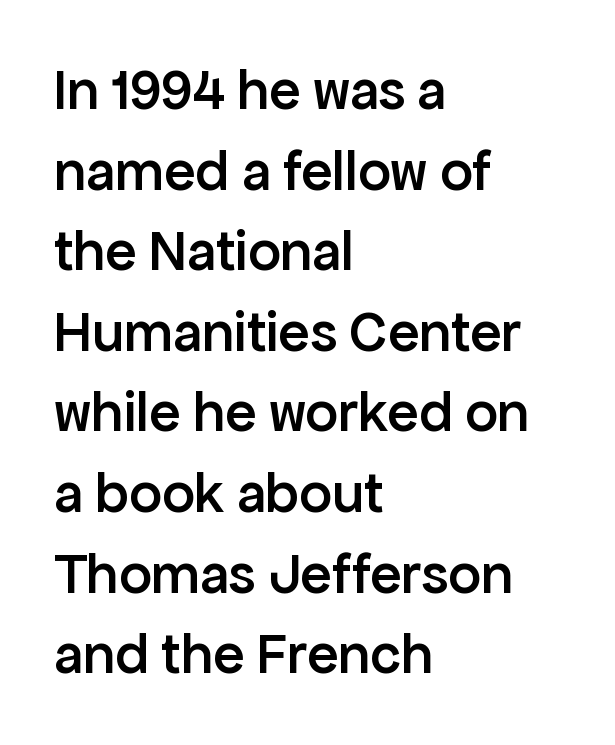
Q: Is the text bold? A: Semi-bold.
Q: Is the text italic (slanted)? A: No, it is upright.
Q: Is the typeface a serif or a sans-serif typeface? A: Sans-serif.
Q: Is the text underlined? A: No.
Q: How is the paragraph aligned? A: Left-aligned.
Q: Is the spacing between letters normal or unusually wide? A: Normal.
Q: Is the spacing between lines tight, normal or loose? A: Normal.
Q: Width (condensed, normal, or wide)? A: Normal.
Q: Stroke contrast? A: Low.
Q: x-height? A: Medium.
Q: Monospaced? A: No.
